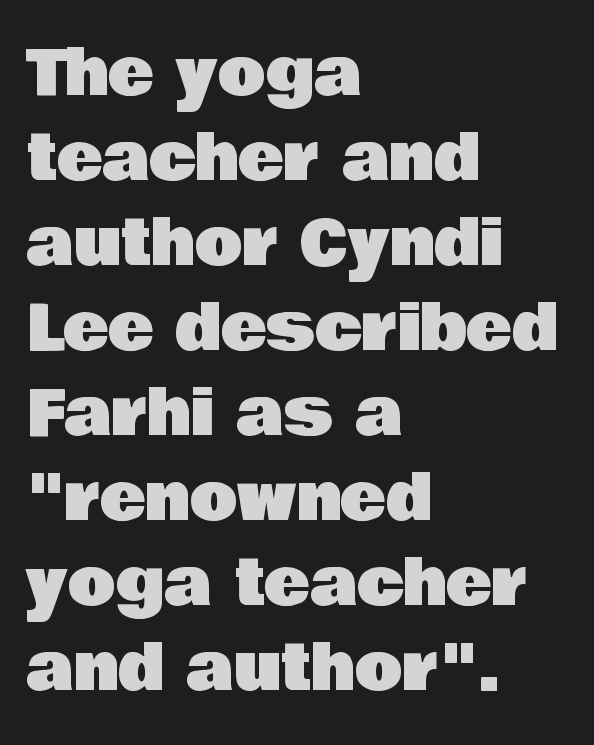
The line-height multiplier appears to be the usual default. How are the letters spaced? Ordinarily, with no added tracking. The rendering uses natural spacing where letterforms have individual widths. Posture: straight, roman, zero tilt. The typesetter chose a ragged-right arrangement here.
